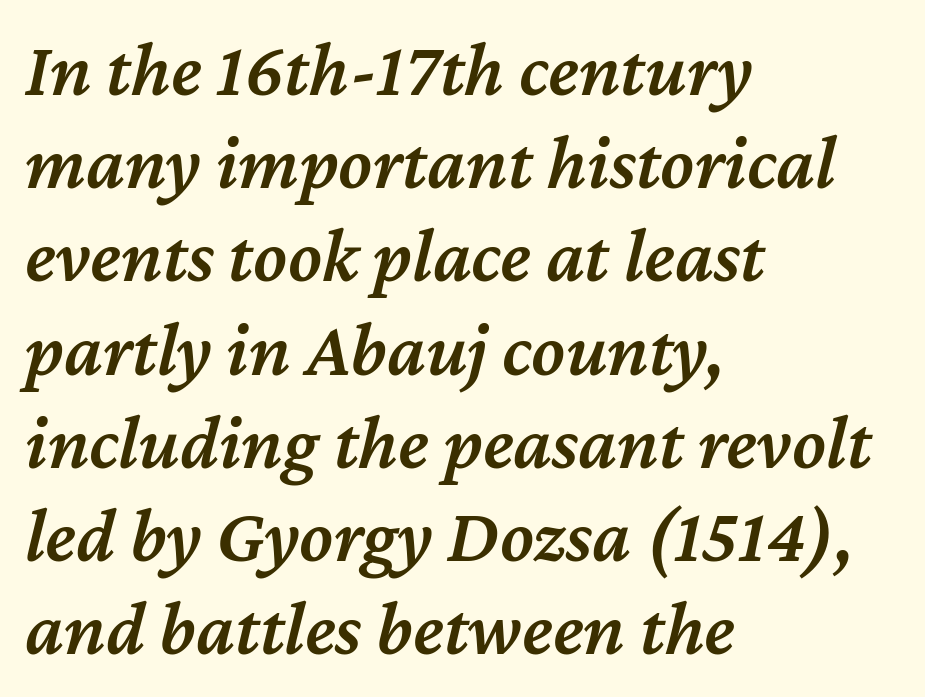
The image shows 77 px semibold type, italic (leaning right); set left-aligned, line spacing 1.21x, normal letter spacing, not underlined; medium stroke contrast and a medium x-height.
